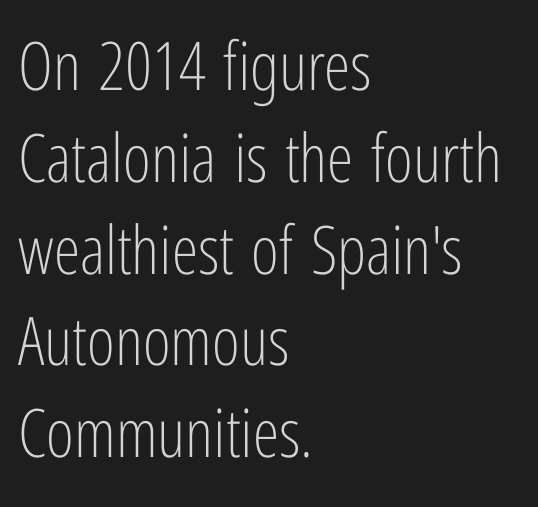
{"serif": "no", "italic": "no", "bold": "no", "weight": "light", "width": "condensed", "stroke_contrast": "low", "x_height": "medium", "monospaced": "no", "underline": "no", "align": "left", "line_spacing": "normal", "line_spacing_ratio": 1.37, "letter_spacing": "normal", "letter_spacing_em": 0.0, "glyph_px": 67}
